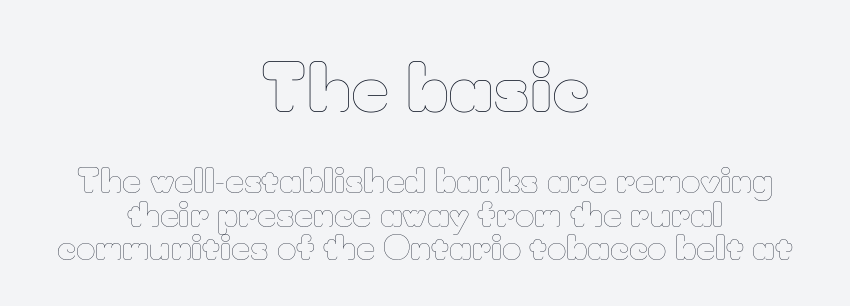
Q: Is the text bold? A: No.
Q: Is the text italic (slanted)? A: No, it is upright.
Q: Is the text underlined? A: No.
Q: How is the paragraph aligned? A: Centered.
Q: Is the spacing between letters normal or unusually wide? A: Normal.
Q: Is the spacing between lines tight, normal or loose? A: Tight.
Q: Which block of text is set in a larger size, the first (top) or the second (bottom)? A: The first (top) one.
Q: Width (condensed, normal, or wide)? A: Normal.
Q: Stroke contrast? A: Low.
Q: x-height? A: Small.
Q: Monospaced? A: No.
